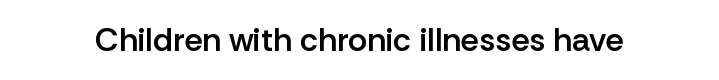
The image shows 33 px semibold sans-serif type, upright; set normal letter spacing, not underlined; low stroke contrast and a medium x-height.
